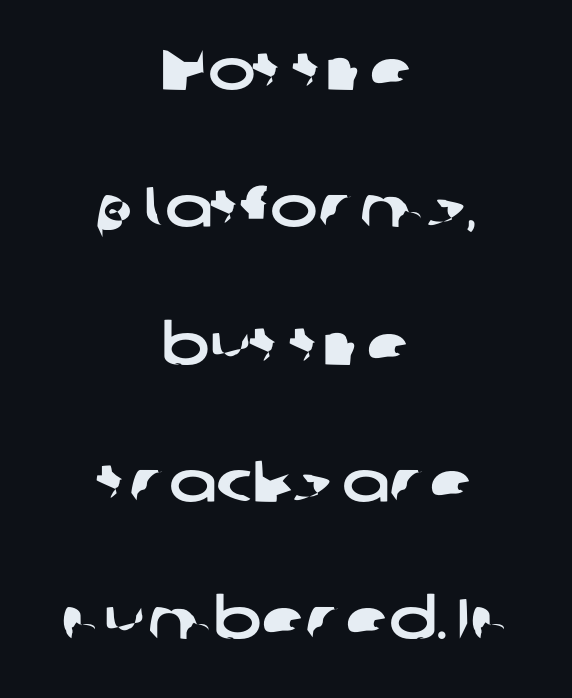
{"serif": "no", "width": "wide", "stroke_contrast": "low", "x_height": "medium", "monospaced": "no", "underline": "no", "align": "center", "line_spacing": "loose", "line_spacing_ratio": 2.41, "letter_spacing": "normal", "letter_spacing_em": 0.0, "glyph_px": 57}
